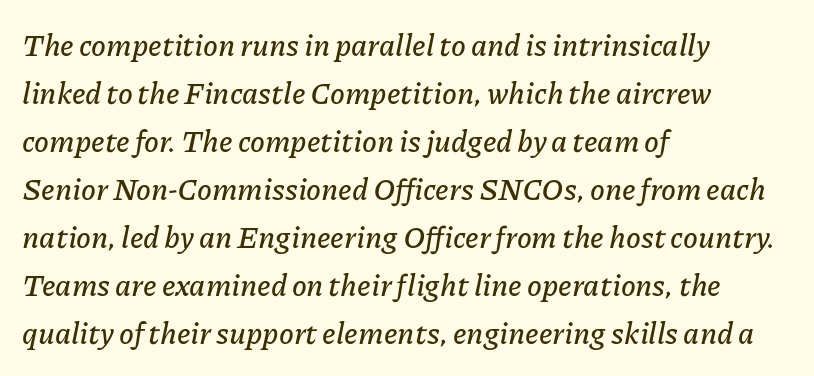
The strip under each line holds only bare page. You could call the tracking neutral — neither tight nor loose. The passage shown leans; its letterforms are oblique. Summary of vertical rhythm: regular, with standard interline spacing.
